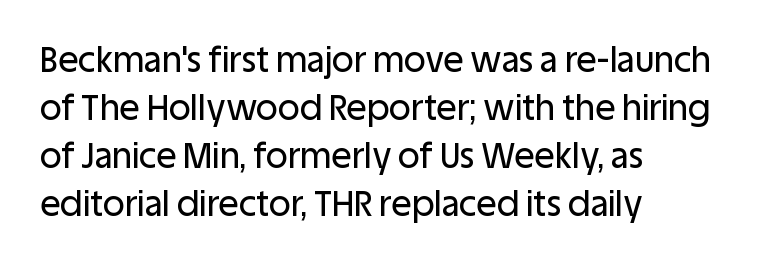
Q: Is the text italic (slanted)? A: No, it is upright.
Q: Is the typeface a serif or a sans-serif typeface? A: Sans-serif.
Q: Is the text underlined? A: No.
Q: How is the paragraph aligned? A: Left-aligned.
Q: Is the spacing between letters normal or unusually wide? A: Normal.
Q: Is the spacing between lines tight, normal or loose? A: Normal.
Q: Width (condensed, normal, or wide)? A: Normal.
Q: Stroke contrast? A: Low.
Q: x-height? A: Large.
Q: Monospaced? A: No.
